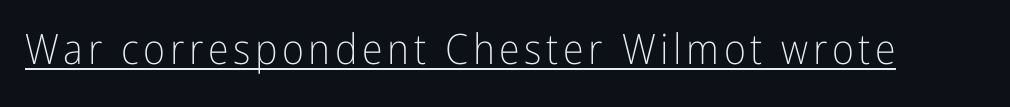
Q: Is the text bold? A: No.
Q: Is the text italic (slanted)? A: No, it is upright.
Q: Is the typeface a serif or a sans-serif typeface? A: Sans-serif.
Q: Is the text underlined? A: Yes.
Q: Width (condensed, normal, or wide)? A: Condensed.
Q: Stroke contrast? A: Low.
Q: x-height? A: Medium.
Q: Monospaced? A: No.
